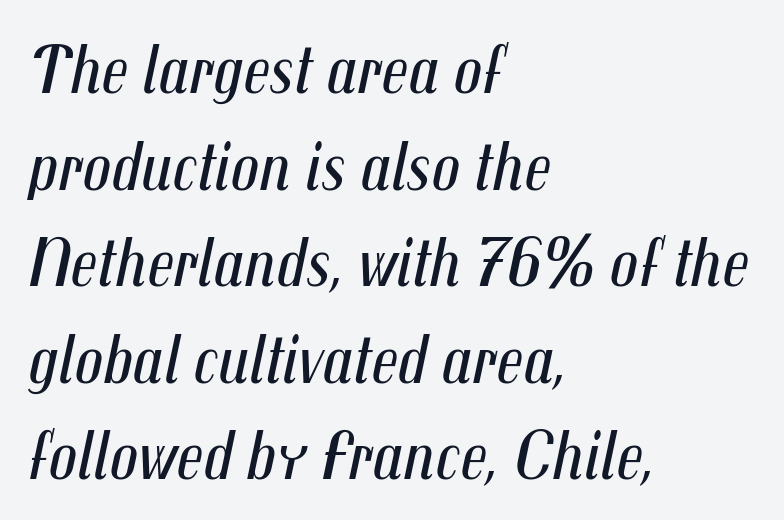
The image shows 70 px regular-weight, condensed type, italic (leaning right); set left-aligned, normal line spacing (1.38x), normal letter spacing, not underlined; medium stroke contrast and a medium x-height.
